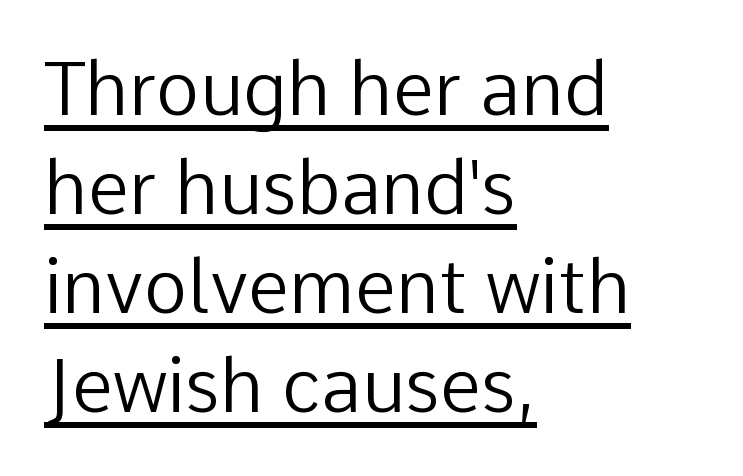
{"serif": "no", "italic": "no", "bold": "no", "weight": "regular", "width": "normal", "stroke_contrast": "low", "x_height": "medium", "monospaced": "no", "underline": "yes", "align": "left", "line_spacing": "normal", "line_spacing_ratio": 1.34, "letter_spacing": "normal", "letter_spacing_em": 0.0, "glyph_px": 74}
